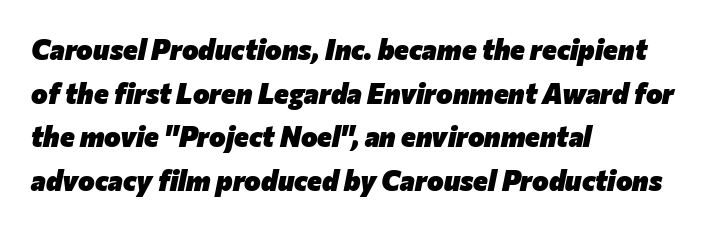
{"italic": "yes", "lean": "right", "slant_degrees": 12, "bold": "yes", "weight": "heavy", "width": "normal", "stroke_contrast": "low", "x_height": "medium", "monospaced": "no", "underline": "no", "align": "left", "line_spacing": "normal", "line_spacing_ratio": 1.56, "letter_spacing": "normal", "letter_spacing_em": 0.0, "glyph_px": 28}
